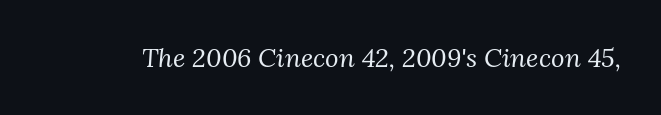
Weight: not bold — regular or lighter. Underlining? Definitely not there. This is oblique type, the kind used for emphasis or titles. The type is set solid horizontally, with unmodified tracking.
